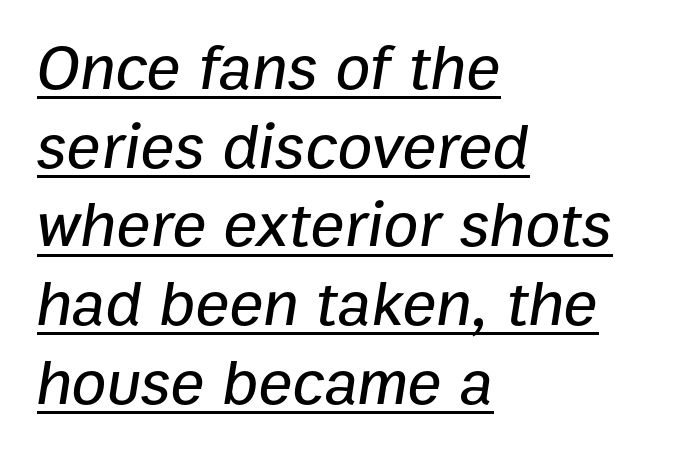
Q: Is the text italic (slanted)? A: Yes, it leans right by about 9 degrees.
Q: Is the text underlined? A: Yes.
Q: How is the paragraph aligned? A: Left-aligned.
Q: Is the spacing between letters normal or unusually wide? A: Normal.
Q: Width (condensed, normal, or wide)? A: Normal.
Q: Stroke contrast? A: Low.
Q: x-height? A: Medium.
Q: Monospaced? A: No.
